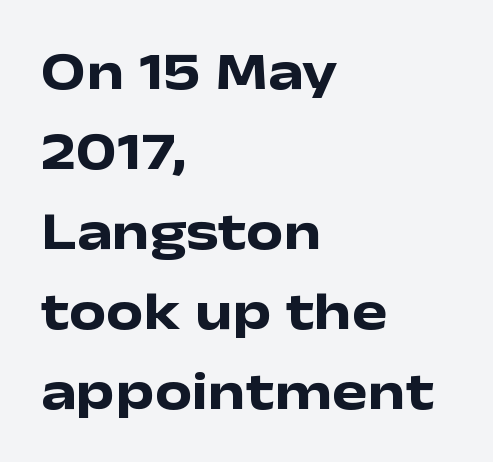
Q: Is the text bold? A: Yes.
Q: Is the text italic (slanted)? A: No, it is upright.
Q: Is the typeface a serif or a sans-serif typeface? A: Sans-serif.
Q: Is the text underlined? A: No.
Q: How is the paragraph aligned? A: Left-aligned.
Q: Is the spacing between letters normal or unusually wide? A: Normal.
Q: Is the spacing between lines tight, normal or loose? A: Normal.
Q: Width (condensed, normal, or wide)? A: Wide.
Q: Stroke contrast? A: Low.
Q: x-height? A: Medium.
Q: Monospaced? A: No.
